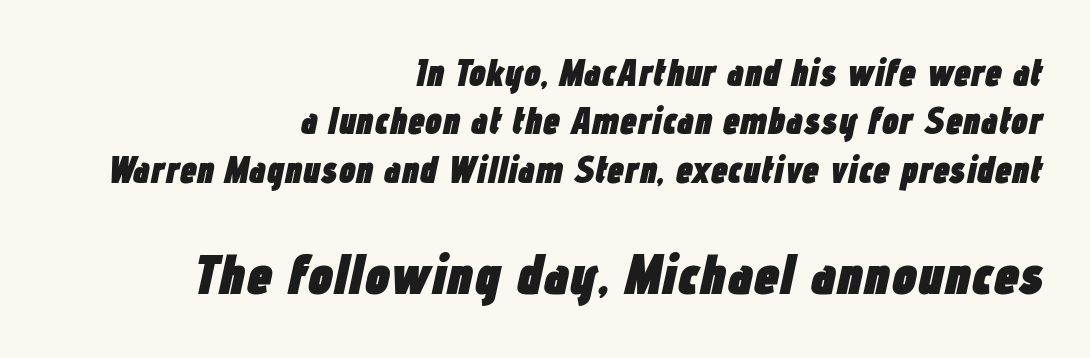
{"italic": "yes", "lean": "right", "slant_degrees": 12, "bold": "yes", "weight": "heavy", "width": "condensed", "stroke_contrast": "low", "x_height": "medium", "monospaced": "no", "underline": "no", "align": "right", "line_spacing": "normal", "line_spacing_ratio": 1.27, "letter_spacing": "normal", "letter_spacing_em": 0.0, "larger_block": "second", "size_ratio": 1.5, "glyph_px": 57}
